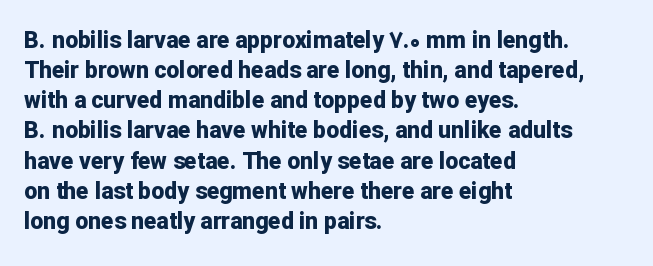
{"italic": "no", "bold": "yes", "underline": "no", "align": "left", "line_spacing": "normal", "line_spacing_ratio": 1.31, "letter_spacing": "normal", "letter_spacing_em": 0.0, "glyph_px": 23}
